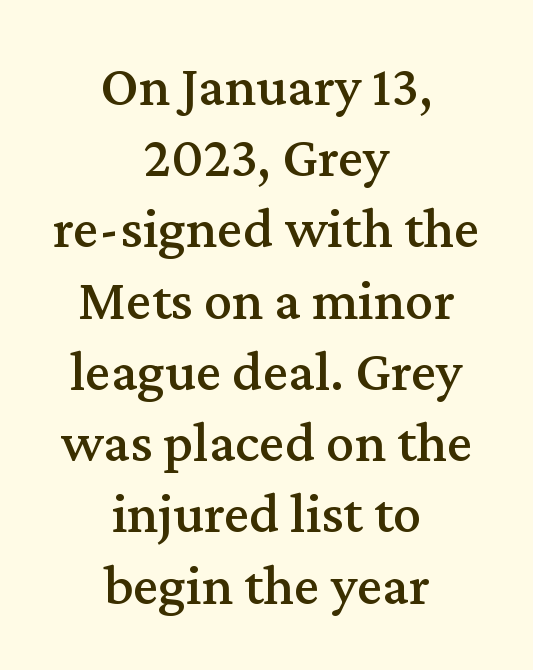
Q: Is the text italic (slanted)? A: No, it is upright.
Q: Is the typeface a serif or a sans-serif typeface? A: Serif.
Q: Is the text underlined? A: No.
Q: How is the paragraph aligned? A: Centered.
Q: Is the spacing between letters normal or unusually wide? A: Normal.
Q: Is the spacing between lines tight, normal or loose? A: Normal.
Q: Width (condensed, normal, or wide)? A: Normal.
Q: Stroke contrast? A: Medium.
Q: x-height? A: Medium.
Q: Monospaced? A: No.
